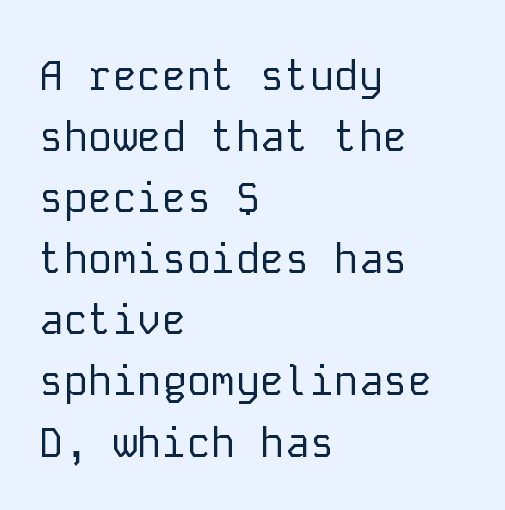
Tracking here is standard; glyphs follow each other at the usual distance. Notice how descenders clear the ascenders below comfortably — that's standard leading. The weight would be labelled regular, book, light, or lighter still. Short and long lines alike share a common starting point at left.
